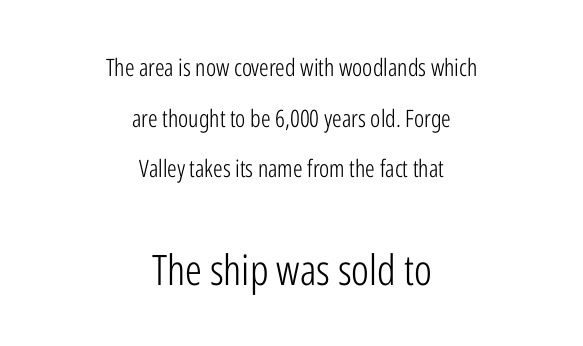
{"serif": "no", "italic": "no", "bold": "no", "weight": "light", "width": "condensed", "stroke_contrast": "low", "x_height": "medium", "monospaced": "no", "underline": "no", "align": "center", "line_spacing": "loose", "line_spacing_ratio": 2.11, "letter_spacing": "normal", "letter_spacing_em": 0.0, "larger_block": "second", "size_ratio": 1.75, "glyph_px": 42}
